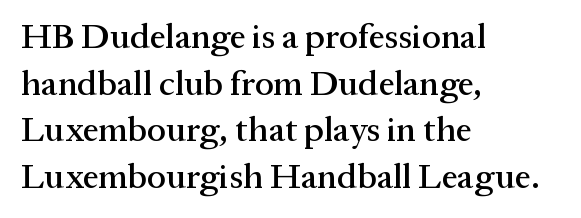
Q: Is the text italic (slanted)? A: No, it is upright.
Q: Is the typeface a serif or a sans-serif typeface? A: Serif.
Q: Is the text underlined? A: No.
Q: How is the paragraph aligned? A: Left-aligned.
Q: Is the spacing between letters normal or unusually wide? A: Normal.
Q: Is the spacing between lines tight, normal or loose? A: Normal.
Q: Width (condensed, normal, or wide)? A: Normal.
Q: Stroke contrast? A: Medium.
Q: x-height? A: Medium.
Q: Monospaced? A: No.
